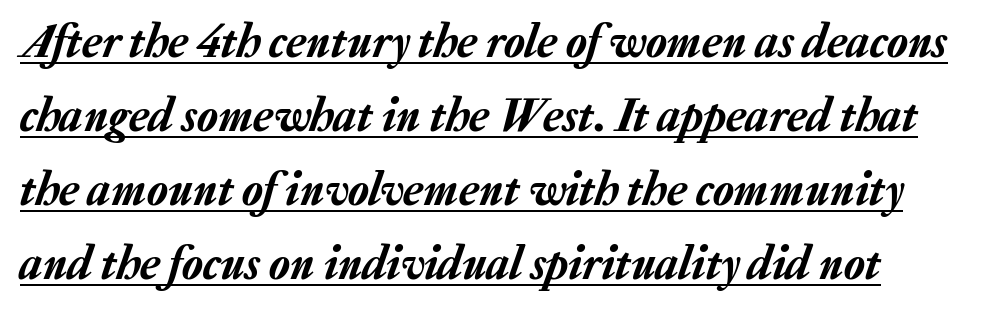
The image shows 48 px text type, italic (leaning right); set left-aligned, normal line spacing (1.54x), normal letter spacing, underlined; low stroke contrast and a medium x-height.
